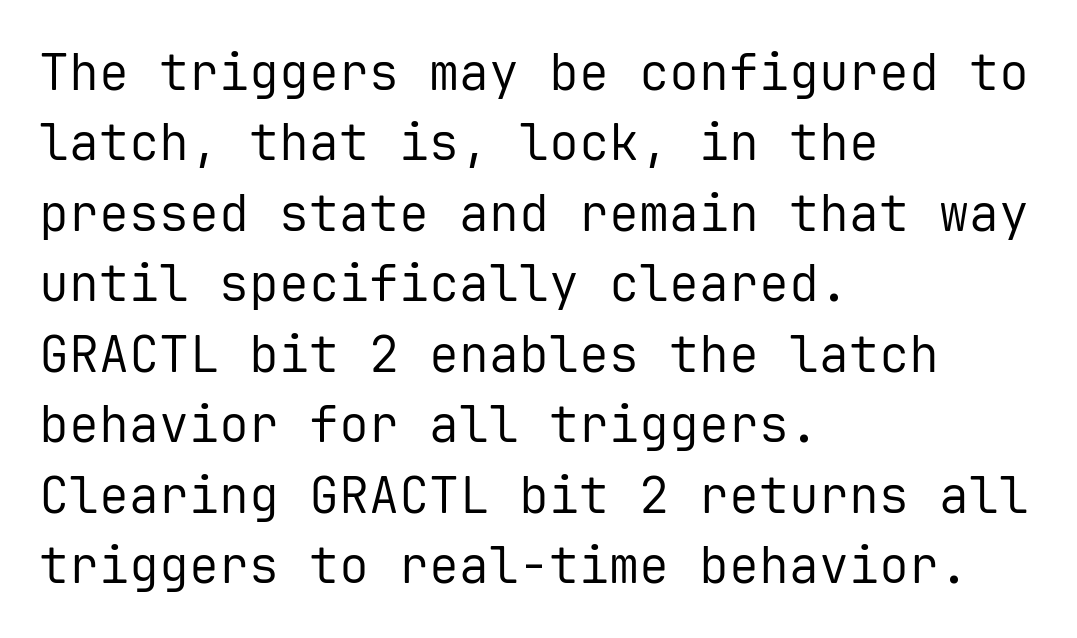
{"serif": "no", "italic": "no", "bold": "no", "weight": "regular", "width": "normal", "stroke_contrast": "low", "x_height": "medium", "monospaced": "yes", "underline": "no", "align": "left", "line_spacing": "normal", "line_spacing_ratio": 1.41, "letter_spacing": "normal", "letter_spacing_em": 0.0, "glyph_px": 50}
